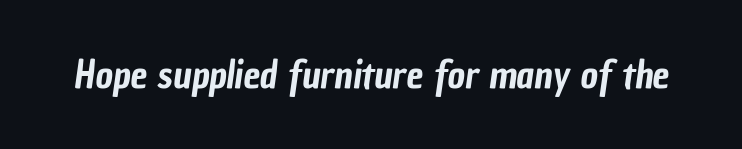
{"serif": "no", "width": "condensed", "stroke_contrast": "low", "x_height": "medium", "monospaced": "no", "underline": "no", "letter_spacing": "normal", "letter_spacing_em": 0.0, "glyph_px": 38}
